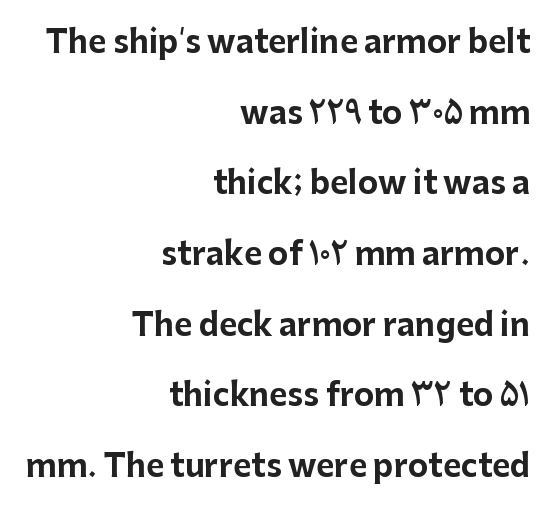
{"serif": "no", "italic": "no", "bold": "yes", "weight": "bold", "width": "normal", "stroke_contrast": "low", "x_height": "medium", "monospaced": "no", "underline": "no", "align": "right", "line_spacing": "loose", "line_spacing_ratio": 2.28, "letter_spacing": "normal", "letter_spacing_em": 0.0, "glyph_px": 31}
